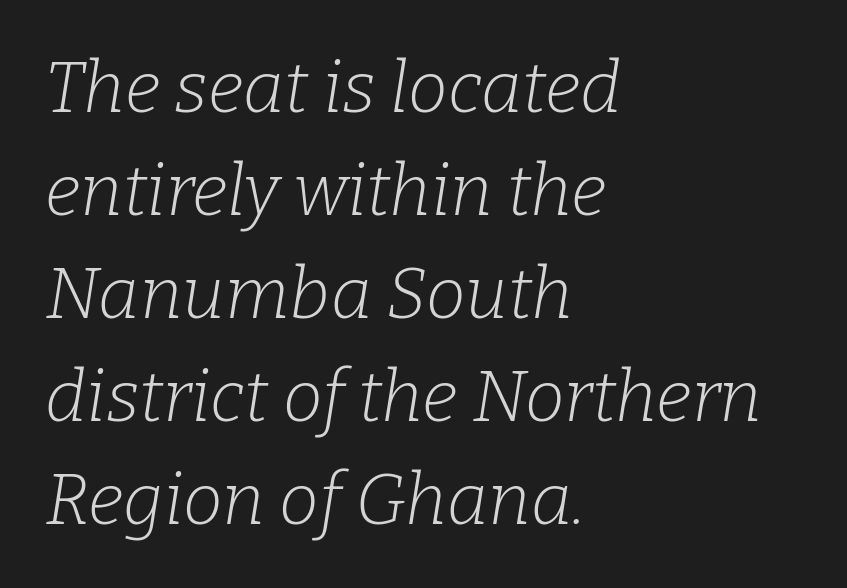
Q: Is the text bold? A: No.
Q: Is the text italic (slanted)? A: Yes, it leans right by about 9 degrees.
Q: Is the typeface a serif or a sans-serif typeface? A: Serif.
Q: Is the text underlined? A: No.
Q: How is the paragraph aligned? A: Left-aligned.
Q: Is the spacing between letters normal or unusually wide? A: Normal.
Q: Is the spacing between lines tight, normal or loose? A: Normal.
Q: Width (condensed, normal, or wide)? A: Normal.
Q: Stroke contrast? A: Low.
Q: x-height? A: Medium.
Q: Monospaced? A: No.
